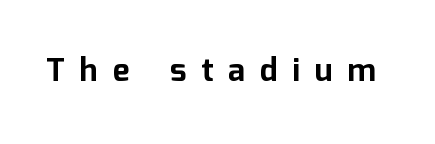
The glyphs in this specimen are sans serif. Glance below the letters and you will spot only blank space. Tracking value appears strongly positive — letters spread wide. Notice how the stems are strictly vertical — no italics here. Do the characters align in a grid? No, the font is proportional.
